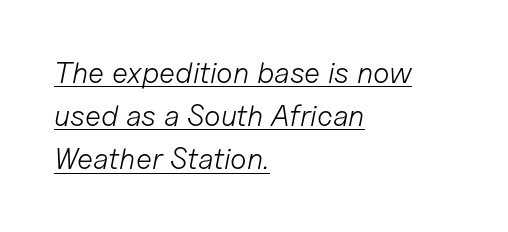
{"italic": "yes", "lean": "right", "slant_degrees": 11, "bold": "no", "weight": "light", "width": "normal", "stroke_contrast": "low", "x_height": "medium", "monospaced": "no", "underline": "yes", "align": "left", "line_spacing": "normal", "line_spacing_ratio": 1.44, "letter_spacing": "normal", "letter_spacing_em": 0.0, "glyph_px": 30}
